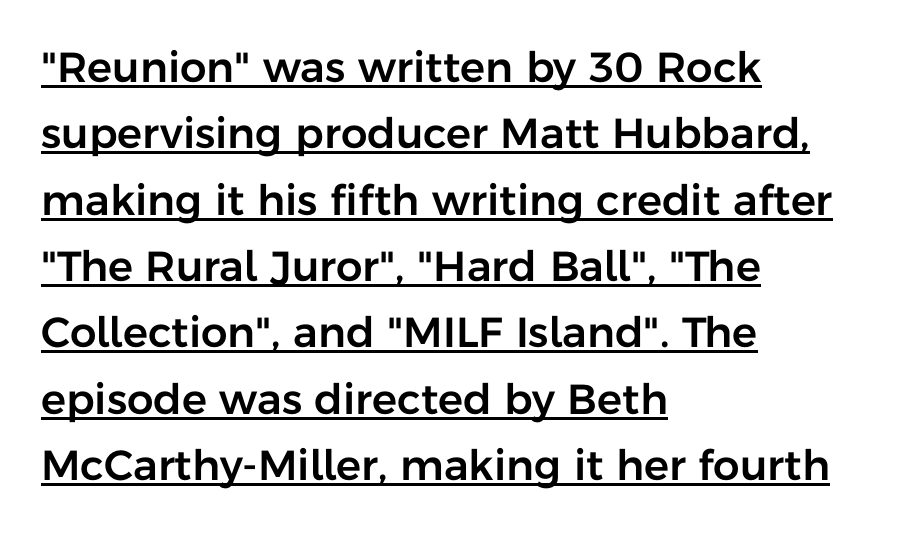
The image shows 42 px sans-serif type, upright; set left-aligned, normal line spacing (1.58x), normal letter spacing, underlined; low stroke contrast and a medium x-height.
